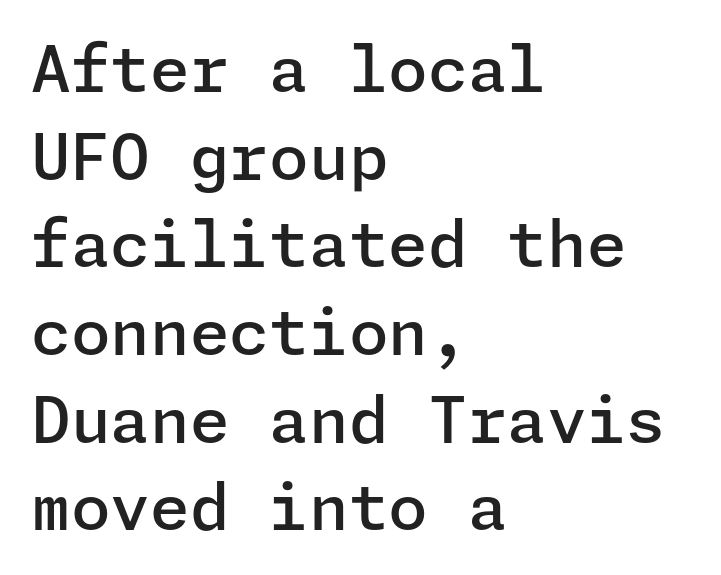
Emphasis by weight is partial: semibold. A bare baseline throughout the passage. The lines in this sample share a left origin and differ only in where they stop. The letterforms sit shoulder to shoulder at normal distance. Each letter's strokes conclude bluntly, with no projecting serifs. Regarding leading, the lines here are spaced in the standard way.
